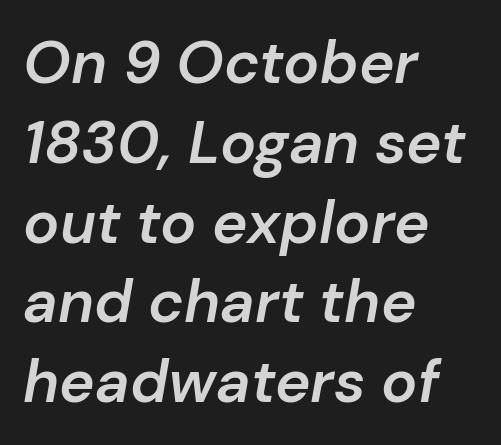
The image shows 60 px semibold type, italic (leaning right); set left-aligned, normal line spacing (1.33x), normal letter spacing, not underlined; low stroke contrast and a medium x-height.
